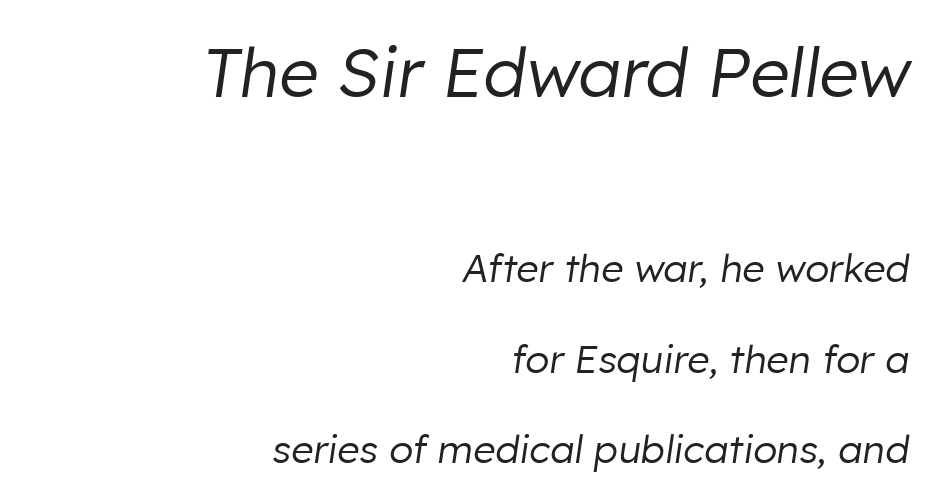
Q: Is the text bold? A: No.
Q: Is the text italic (slanted)? A: Yes, it leans right by about 8 degrees.
Q: Is the text underlined? A: No.
Q: How is the paragraph aligned? A: Right-aligned.
Q: Is the spacing between letters normal or unusually wide? A: Normal.
Q: Is the spacing between lines tight, normal or loose? A: Loose.
Q: Which block of text is set in a larger size, the first (top) or the second (bottom)? A: The first (top) one.
Q: Width (condensed, normal, or wide)? A: Normal.
Q: Stroke contrast? A: Low.
Q: x-height? A: Medium.
Q: Monospaced? A: No.
